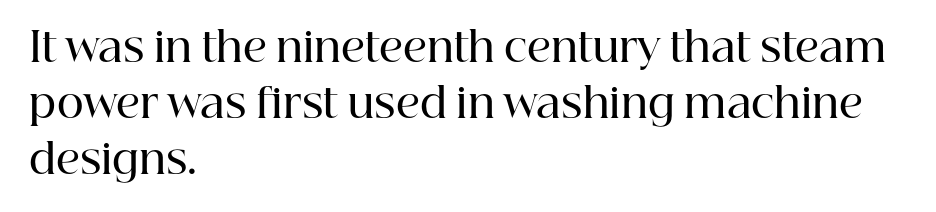
{"serif": "yes", "italic": "no", "bold": "semi", "weight": "semibold", "width": "normal", "stroke_contrast": "high", "x_height": "medium", "monospaced": "no", "underline": "no", "align": "left", "line_spacing": "normal", "line_spacing_ratio": 1.36, "letter_spacing": "normal", "letter_spacing_em": 0.0, "glyph_px": 41}
